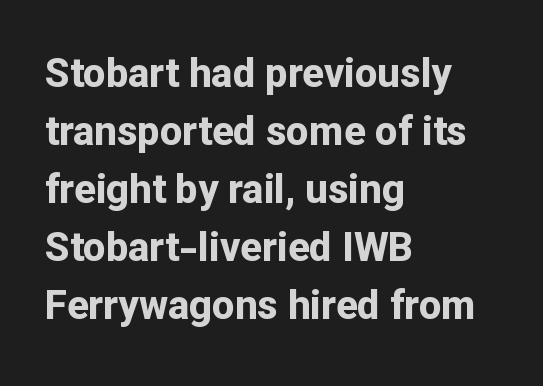
Strong, thick strokes mark this as bold type. A classic flush-left, rag-right setting is used for this passage. Anything drawn beneath the words? Only blank space. The rendering uses a moderate line-height, typical for paragraphs. Stroke terminals: plain, sans-serif.
